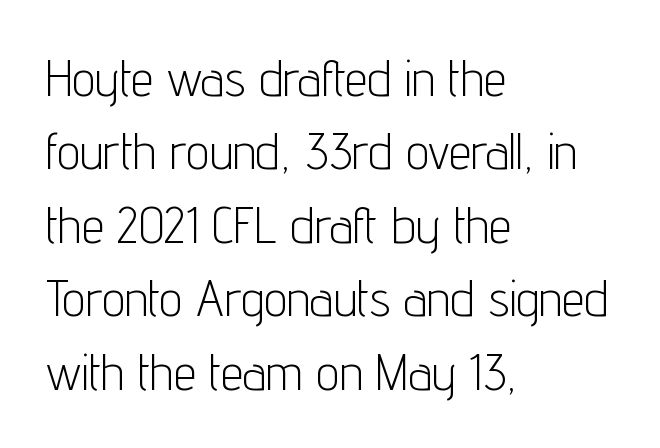
{"serif": "no", "italic": "no", "bold": "no", "weight": "light", "width": "condensed", "stroke_contrast": "low", "x_height": "medium", "monospaced": "no", "underline": "no", "align": "left", "line_spacing": "normal", "line_spacing_ratio": 1.44, "letter_spacing": "normal", "letter_spacing_em": 0.0, "glyph_px": 51}
